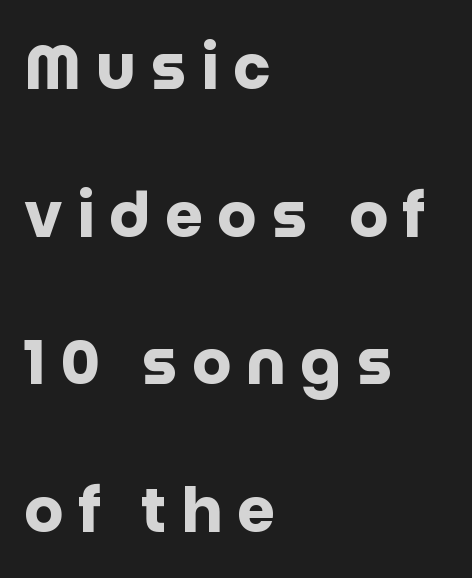
Q: Is the text bold? A: Yes.
Q: Is the text italic (slanted)? A: No, it is upright.
Q: Is the typeface a serif or a sans-serif typeface? A: Sans-serif.
Q: Is the text underlined? A: No.
Q: How is the paragraph aligned? A: Left-aligned.
Q: Is the spacing between letters normal or unusually wide? A: Unusually wide.
Q: Is the spacing between lines tight, normal or loose? A: Loose.
Q: Width (condensed, normal, or wide)? A: Normal.
Q: Stroke contrast? A: Low.
Q: x-height? A: Large.
Q: Monospaced? A: No.
